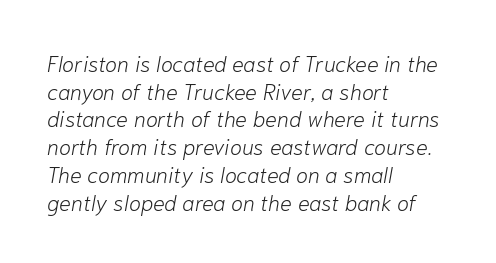
Q: Is the text bold? A: No.
Q: Is the text italic (slanted)? A: Yes, it leans right by about 10 degrees.
Q: Is the text underlined? A: No.
Q: How is the paragraph aligned? A: Left-aligned.
Q: Is the spacing between letters normal or unusually wide? A: Normal.
Q: Is the spacing between lines tight, normal or loose? A: Normal.
